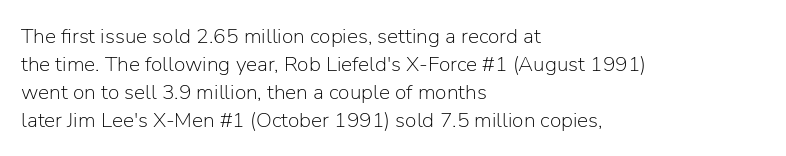
The image shows 21 px text type, upright; set left-aligned, normal line spacing (1.33x), normal letter spacing, not underlined.
